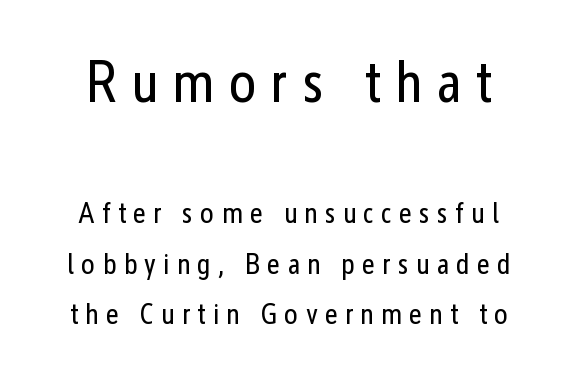
The image shows 58 px regular-weight, condensed sans-serif type, upright; set line spacing 1.75x, unusually wide letter spacing (+0.24 em), not underlined; the first (top) block is 2.0x larger; low stroke contrast and a medium x-height.
